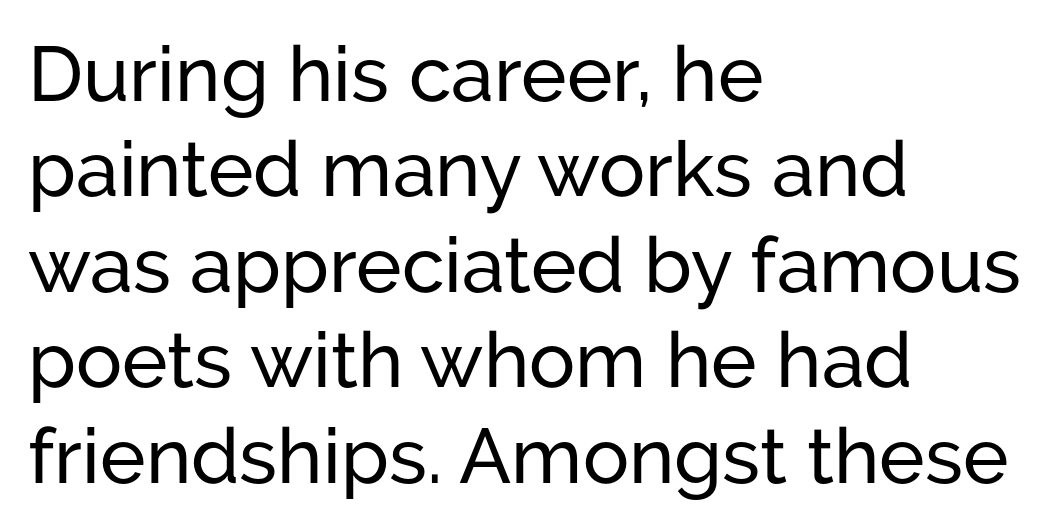
The image shows 77 px sans-serif type, upright; set left-aligned, line spacing 1.24x, normal letter spacing, not underlined; low stroke contrast and a medium x-height.
